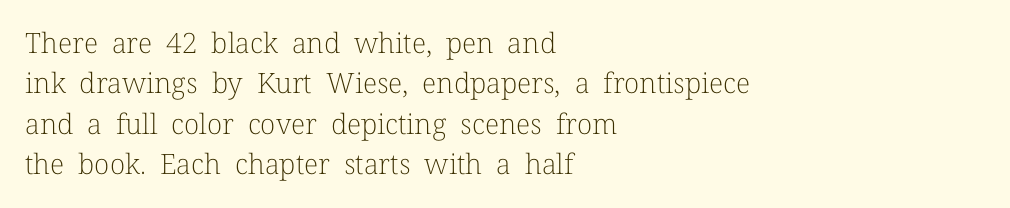
{"serif": "yes", "italic": "no", "bold": "no", "weight": "light", "width": "normal", "stroke_contrast": "low", "x_height": "medium", "monospaced": "no", "underline": "no", "align": "left", "line_spacing": "normal", "line_spacing_ratio": 1.44, "letter_spacing": "normal", "letter_spacing_em": 0.0, "glyph_px": 28}
